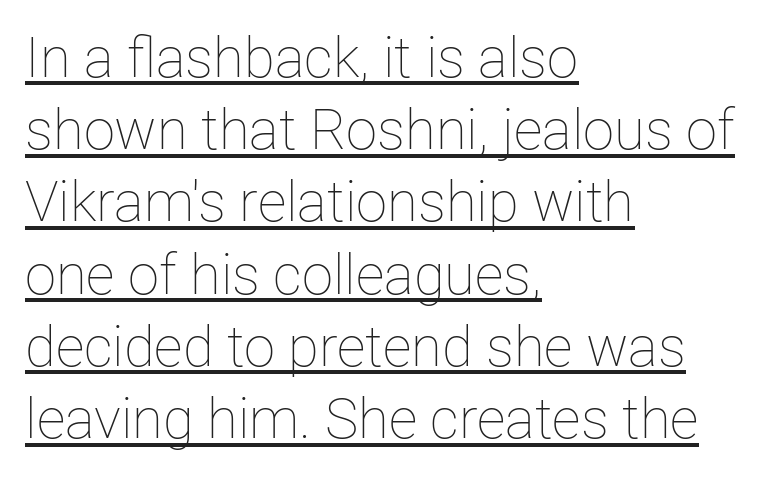
Q: Is the text bold? A: No.
Q: Is the text italic (slanted)? A: No, it is upright.
Q: Is the text underlined? A: Yes.
Q: How is the paragraph aligned? A: Left-aligned.
Q: Is the spacing between letters normal or unusually wide? A: Normal.
Q: Is the spacing between lines tight, normal or loose? A: Normal.
Q: Width (condensed, normal, or wide)? A: Normal.
Q: Stroke contrast? A: Low.
Q: x-height? A: Medium.
Q: Monospaced? A: No.
